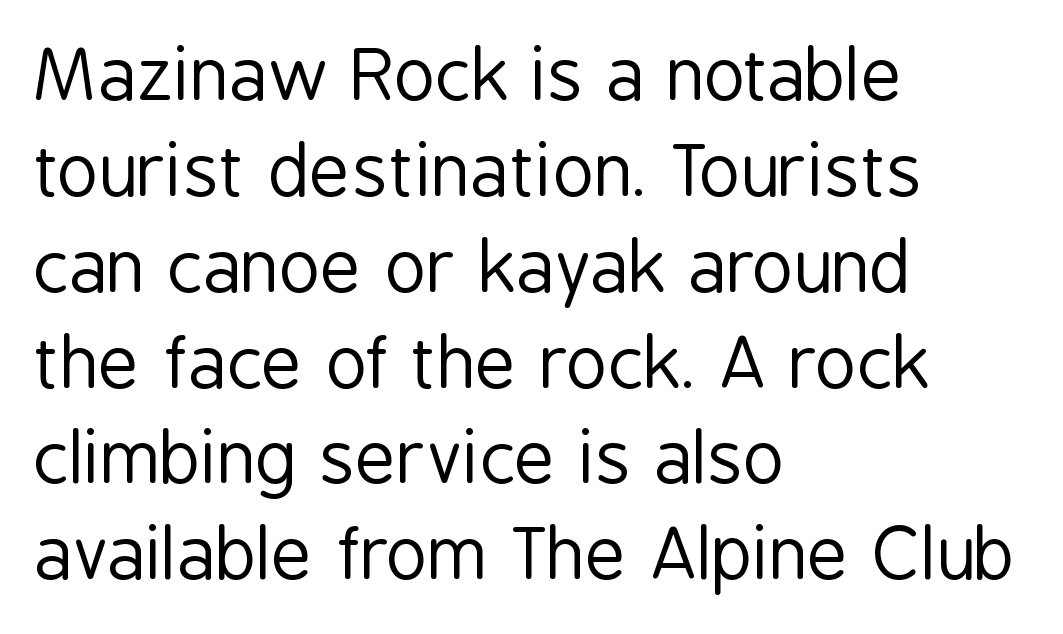
{"serif": "no", "italic": "no", "bold": "no", "weight": "regular", "width": "condensed", "stroke_contrast": "low", "x_height": "medium", "monospaced": "no", "underline": "no", "align": "left", "line_spacing": "normal", "line_spacing_ratio": 1.35, "letter_spacing": "normal", "letter_spacing_em": 0.0, "glyph_px": 71}
